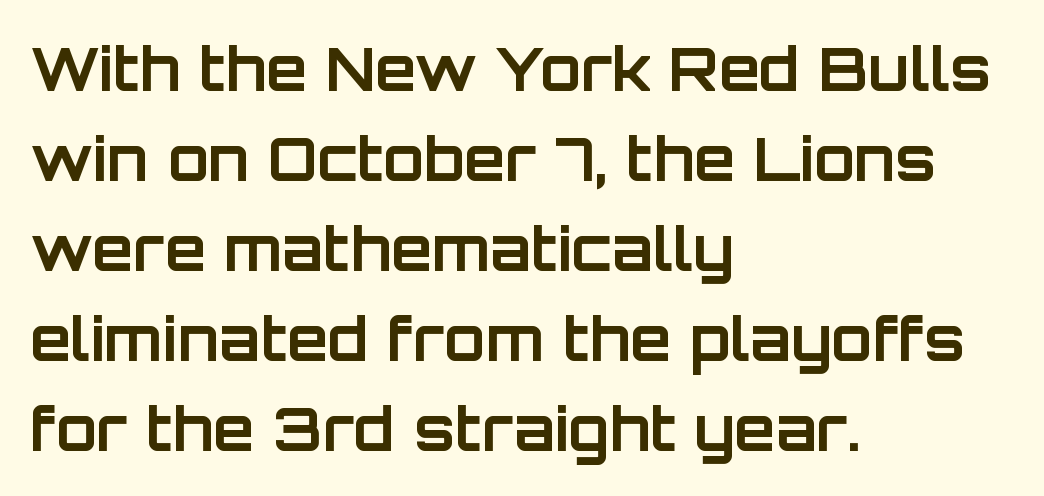
The image shows 60 px bold sans-serif type, upright; set left-aligned, normal line spacing (1.5x), normal letter spacing, not underlined; low stroke contrast and a large x-height.
